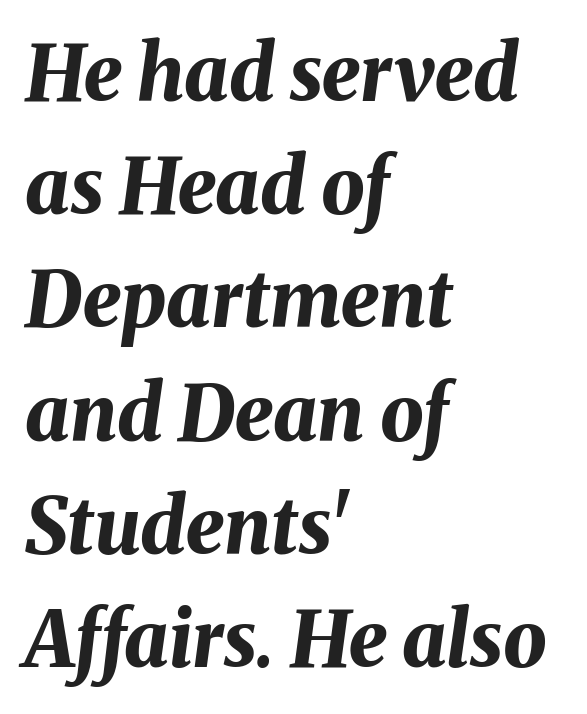
Is this a fixed-width face? No — the glyphs have proportional, varying widths. Is the type slanted? Yes — the strokes lean at a clear angle. Typographic density is high because the face is bold. Glyph-to-glyph distance matches everyday printed text.
